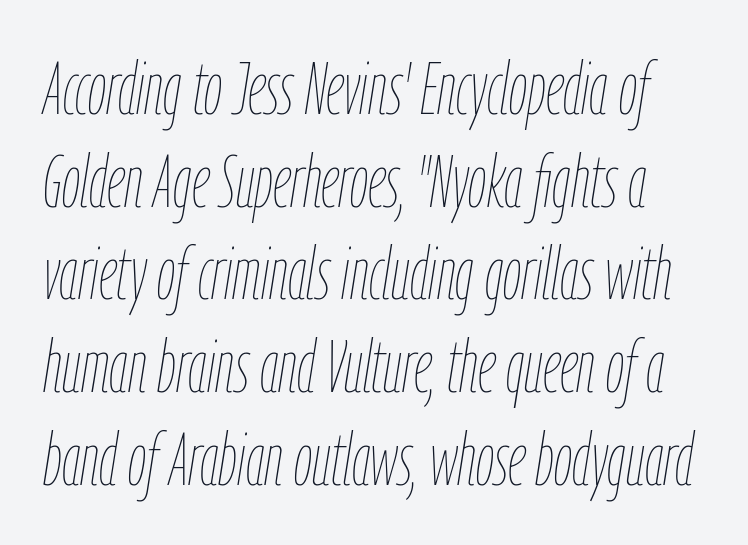
The letters sit at their default tracking, neither squeezed nor spread. Underlining? Definitely not there. The text carries the slant typical of an italic or oblique font. Students, observe: this is what conventionally led text looks like. Character widths vary here, with narrow letters taking less room than wide ones.
